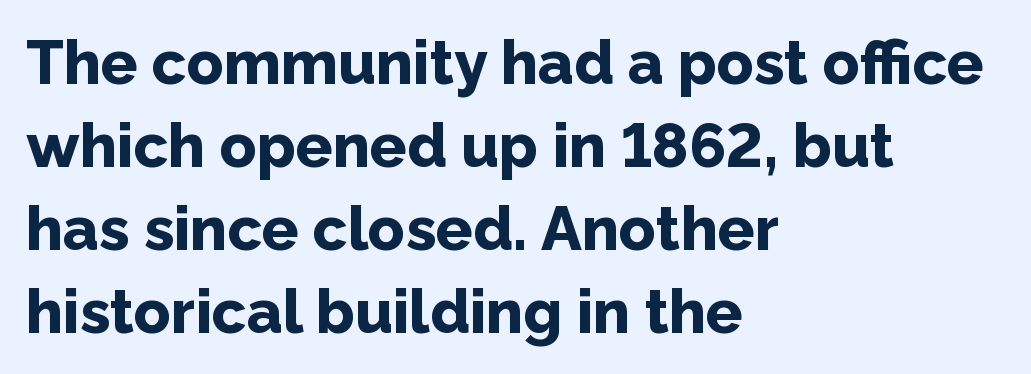
A clean baseline with only descenders dipping below it. This block has exactly the height ordinary leading produces. Designer's note — italics off, roman on. Each letter's strokes conclude bluntly, with no projecting serifs. This sample uses plain, unmodified letter spacing.
